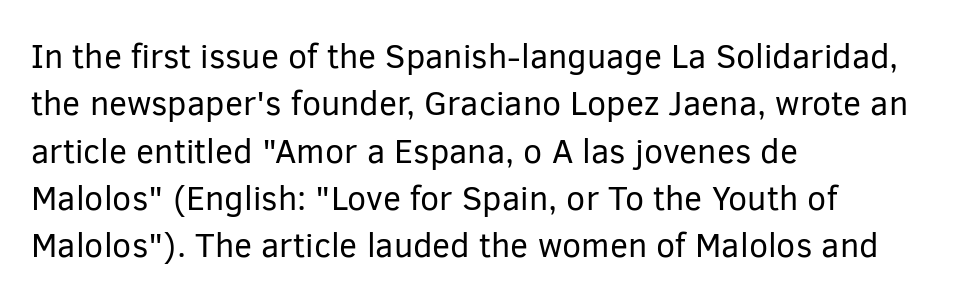
Q: Is the text bold? A: No.
Q: Is the text italic (slanted)? A: No, it is upright.
Q: Is the typeface a serif or a sans-serif typeface? A: Sans-serif.
Q: Is the text underlined? A: No.
Q: How is the paragraph aligned? A: Left-aligned.
Q: Is the spacing between letters normal or unusually wide? A: Normal.
Q: Is the spacing between lines tight, normal or loose? A: Normal.
Q: Width (condensed, normal, or wide)? A: Normal.
Q: Stroke contrast? A: Low.
Q: x-height? A: Medium.
Q: Monospaced? A: No.
